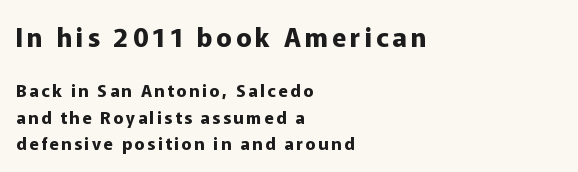
The image shows 26 px bold type, upright; set left-aligned, normal line spacing (1.56x), not underlined; the first (top) block is 1.53x larger.
